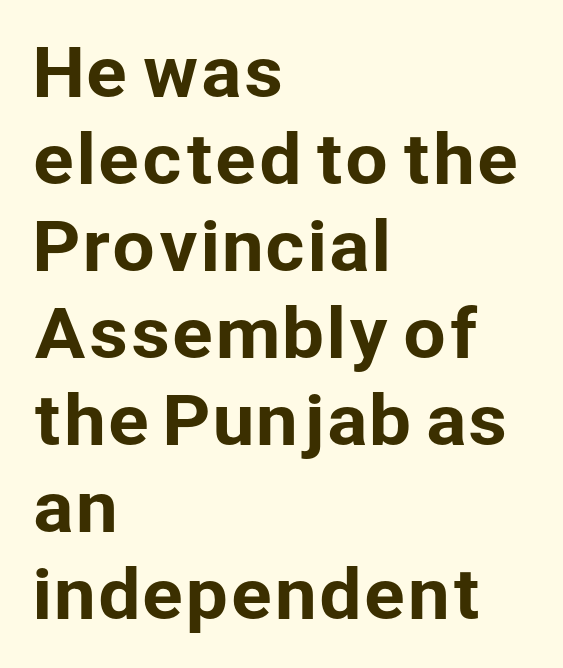
Q: Is the text italic (slanted)? A: No, it is upright.
Q: Is the typeface a serif or a sans-serif typeface? A: Sans-serif.
Q: Is the text underlined? A: No.
Q: How is the paragraph aligned? A: Left-aligned.
Q: Is the spacing between letters normal or unusually wide? A: Normal.
Q: Is the spacing between lines tight, normal or loose? A: Normal.
Q: Width (condensed, normal, or wide)? A: Normal.
Q: Stroke contrast? A: Low.
Q: x-height? A: Medium.
Q: Monospaced? A: No.
